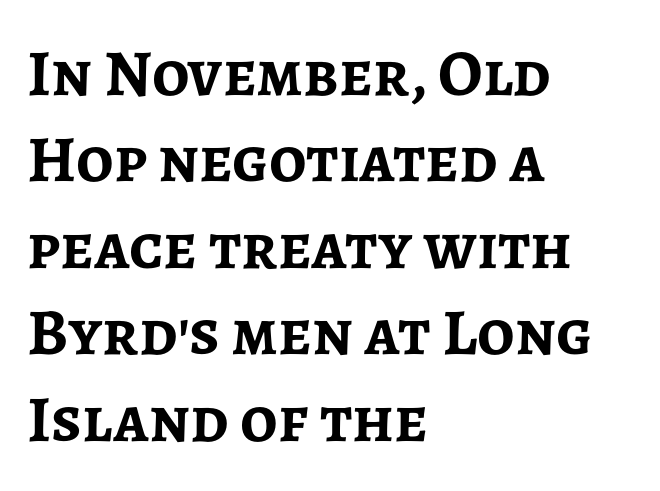
{"serif": "no", "italic": "no", "bold": "yes", "weight": "semibold", "width": "normal", "stroke_contrast": "low", "x_height": "medium", "monospaced": "no", "underline": "no", "align": "left", "line_spacing": "normal", "line_spacing_ratio": 1.31, "letter_spacing": "normal", "letter_spacing_em": 0.0, "glyph_px": 66}
